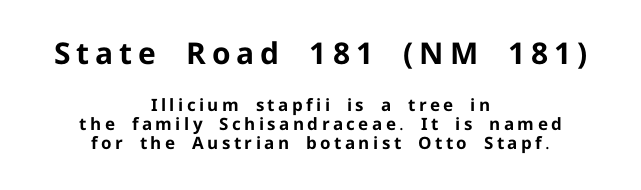
Q: Is the text bold? A: Yes.
Q: Is the text italic (slanted)? A: No, it is upright.
Q: Is the typeface a serif or a sans-serif typeface? A: Sans-serif.
Q: Is the text underlined? A: No.
Q: How is the paragraph aligned? A: Centered.
Q: Is the spacing between letters normal or unusually wide? A: Unusually wide.
Q: Is the spacing between lines tight, normal or loose? A: Tight.
Q: Which block of text is set in a larger size, the first (top) or the second (bottom)? A: The first (top) one.
Q: Width (condensed, normal, or wide)? A: Normal.
Q: Stroke contrast? A: Low.
Q: x-height? A: Medium.
Q: Monospaced? A: No.
